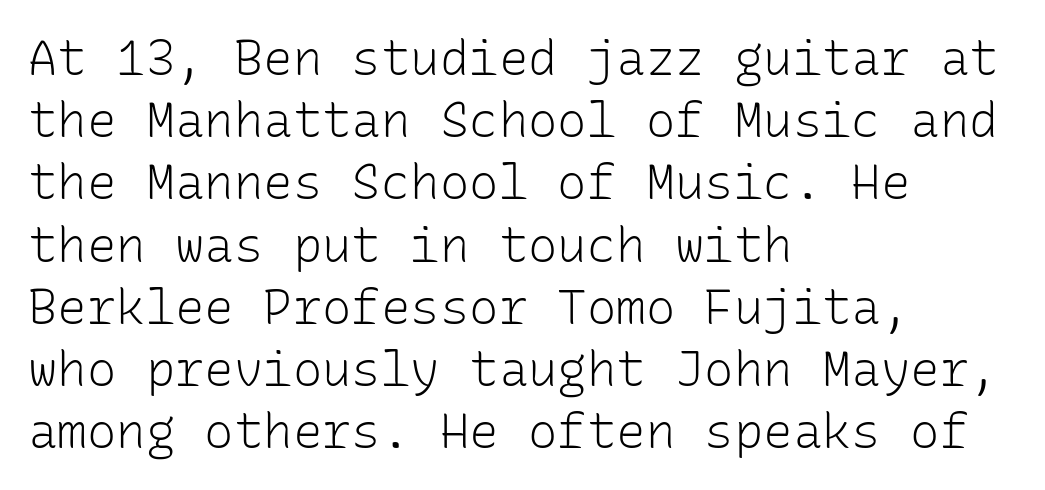
{"serif": "no", "italic": "no", "bold": "no", "weight": "light", "width": "normal", "stroke_contrast": "low", "x_height": "medium", "monospaced": "yes", "underline": "no", "align": "left", "line_spacing": "normal", "line_spacing_ratio": 1.27, "letter_spacing": "normal", "letter_spacing_em": 0.0, "glyph_px": 49}
